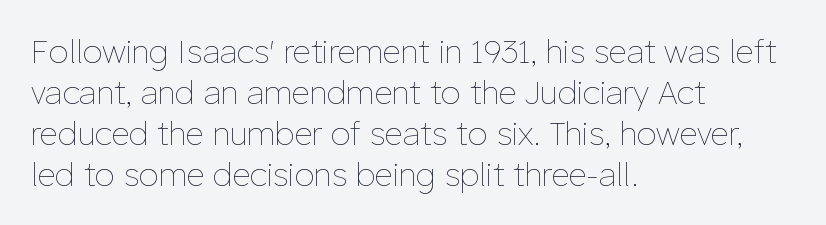
The typesetting does not lean heavy: it is not bold. No word sits above an underline. Is the letter spacing exaggerated? No — it looks like the ordinary default. Is this a fixed-width face? No — the glyphs have proportional, varying widths. Is there any slant? The stems are plumb. Alignment: flush left.
